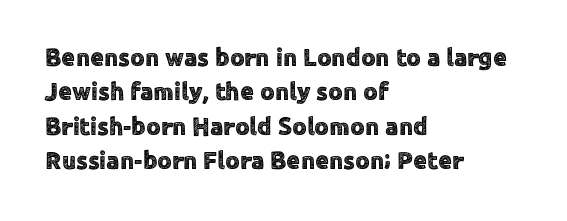
Style check: upright. All the whitespace from short lines collects on the right. Rule under the text: the space is simply empty. Leading matches the norm, producing a regular column.
